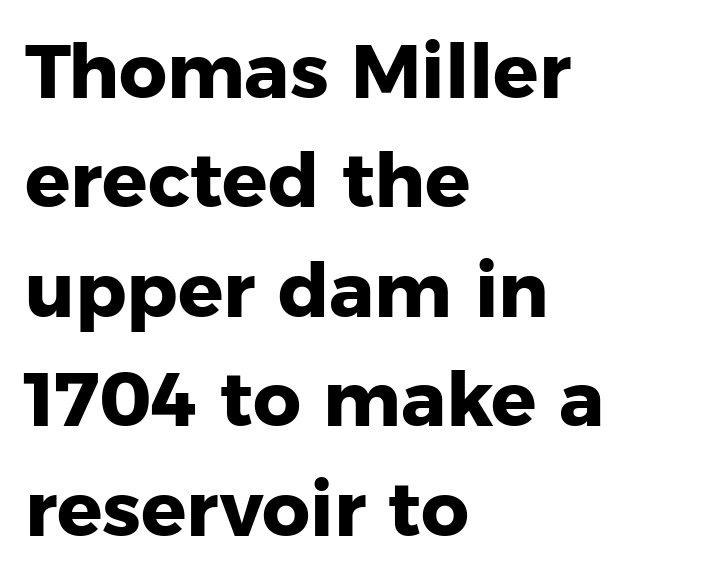
{"serif": "no", "italic": "no", "bold": "yes", "weight": "heavy", "width": "normal", "stroke_contrast": "low", "x_height": "medium", "monospaced": "no", "underline": "no", "align": "left", "line_spacing": "normal", "line_spacing_ratio": 1.46, "letter_spacing": "normal", "letter_spacing_em": 0.0, "glyph_px": 75}
